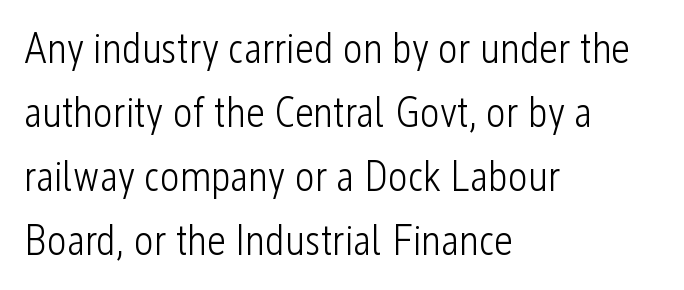
The block of text has a typical density, with ordinary space between rows. Think of a printed novel: that variable character pitch is what you see here. The strip under each line holds only bare page. Is the letter spacing exaggerated? No — it looks like the ordinary default.
